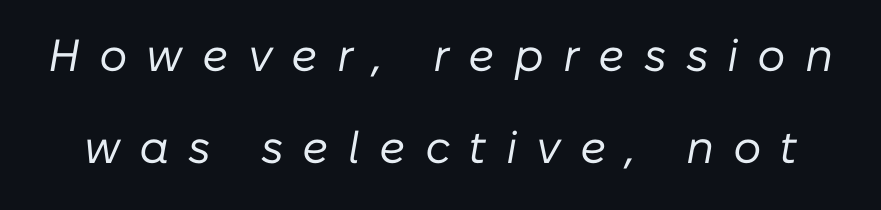
{"italic": "yes", "lean": "right", "slant_degrees": 10, "bold": "no", "weight": "regular", "width": "normal", "stroke_contrast": "low", "x_height": "medium", "monospaced": "no", "underline": "no", "line_spacing": "loose", "line_spacing_ratio": 2.04, "letter_spacing": "wide", "letter_spacing_em": 0.42, "glyph_px": 45}
